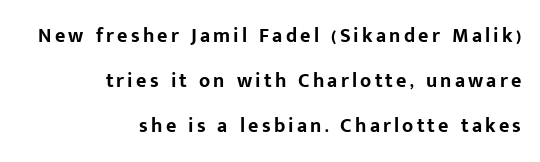
Q: Is the text bold? A: Yes.
Q: Is the text italic (slanted)? A: No, it is upright.
Q: Is the text underlined? A: No.
Q: How is the paragraph aligned? A: Right-aligned.
Q: Is the spacing between lines tight, normal or loose? A: Loose.
